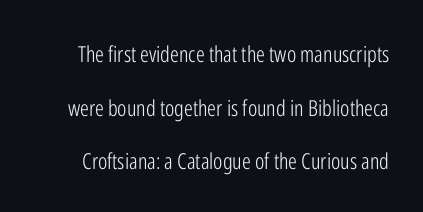
Check under the words: just untouched page. The font's upright variant was chosen for this text. This reads as an unemphasized weight, regular at the heaviest. Successive baselines arrive slowly, with a big drop between each. In terms of letterspacing, this is plain default setting.
